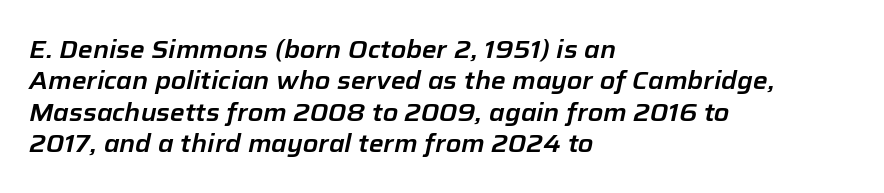
{"italic": "yes", "lean": "right", "slant_degrees": 12, "underline": "no", "align": "left", "line_spacing": "normal", "line_spacing_ratio": 1.26, "letter_spacing": "normal", "letter_spacing_em": 0.0, "glyph_px": 25}
